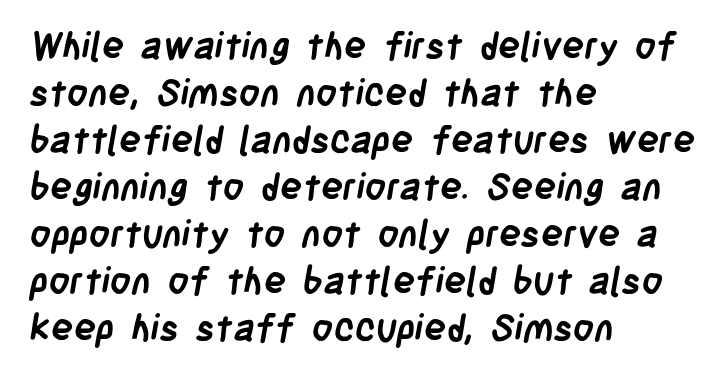
Q: Is the text bold? A: Yes.
Q: Is the typeface a serif or a sans-serif typeface? A: Sans-serif.
Q: Is the text underlined? A: No.
Q: How is the paragraph aligned? A: Left-aligned.
Q: Is the spacing between letters normal or unusually wide? A: Normal.
Q: Is the spacing between lines tight, normal or loose? A: Normal.
Q: Width (condensed, normal, or wide)? A: Condensed.
Q: Stroke contrast? A: Low.
Q: x-height? A: Large.
Q: Monospaced? A: No.
